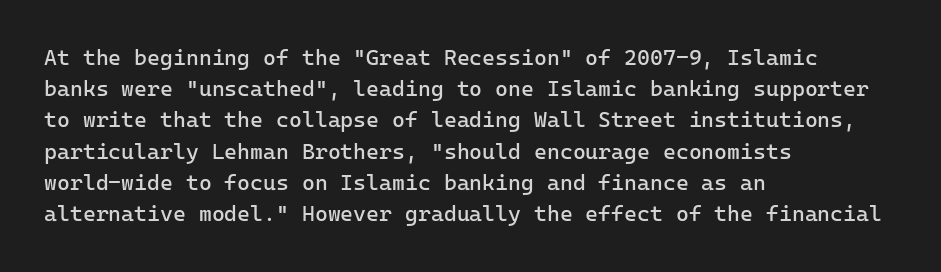
Every row of glyphs begins at an identical x-position on the left. The typesetting does not lean heavy: it is not bold. One glance says typical: line gaps are just what's usual. Underlining? Definitely not there.
